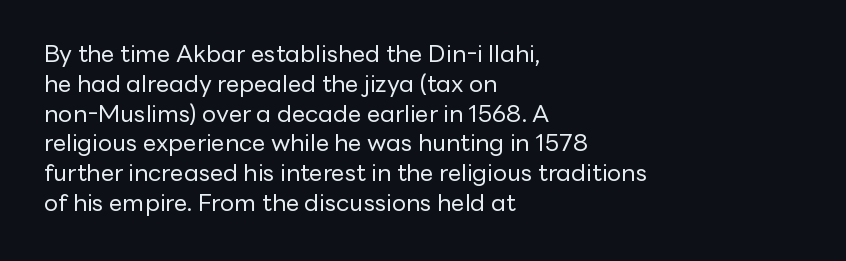
The image shows 24 px text type, upright; set left-aligned, line spacing 1.24x, normal letter spacing, not underlined.
